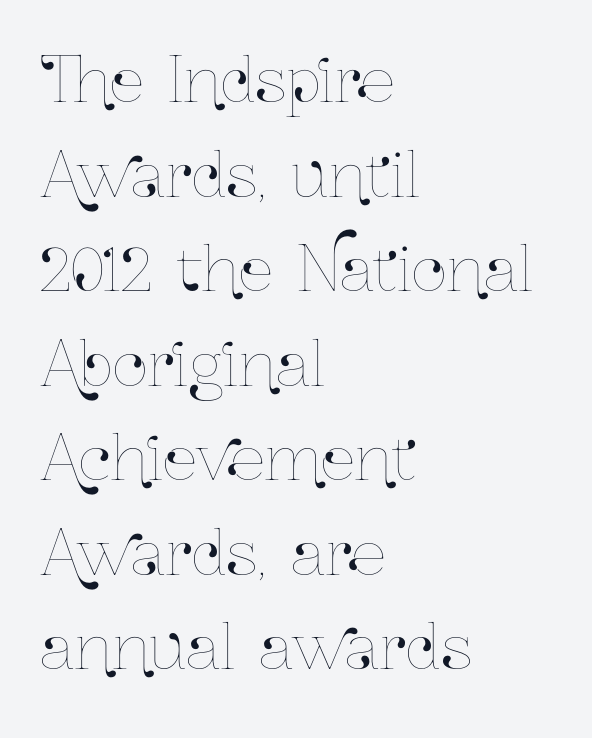
Line beginnings align vertically; line endings do not. The face used here is proportionally spaced, like ordinary book or web type. One glance says typical: line gaps are just what's usual. The space beneath each line is pristine and unruled.
